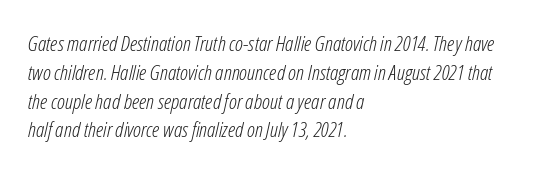
Q: Is the text bold? A: No.
Q: Is the text italic (slanted)? A: Yes, it leans right by about 12 degrees.
Q: Is the text underlined? A: No.
Q: How is the paragraph aligned? A: Left-aligned.
Q: Is the spacing between letters normal or unusually wide? A: Normal.
Q: Is the spacing between lines tight, normal or loose? A: Normal.
